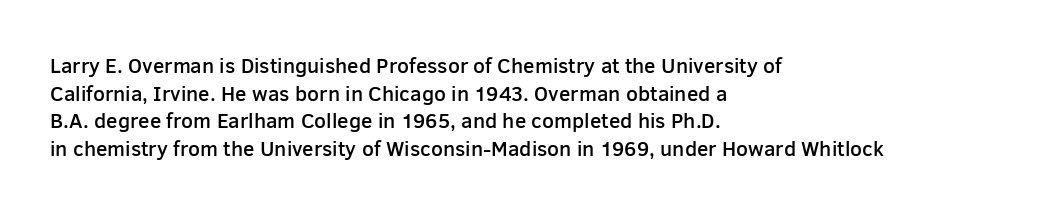
Q: Is the text bold? A: Semi-bold.
Q: Is the text italic (slanted)? A: No, it is upright.
Q: Is the text underlined? A: No.
Q: How is the paragraph aligned? A: Left-aligned.
Q: Is the spacing between letters normal or unusually wide? A: Normal.
Q: Is the spacing between lines tight, normal or loose? A: Normal.
